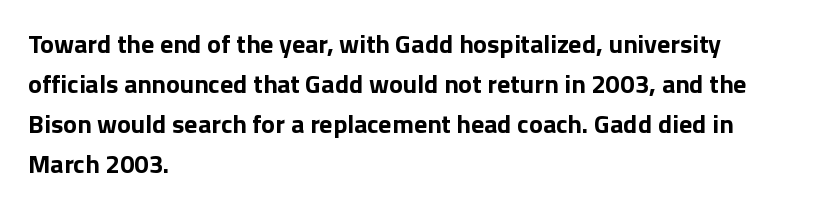
{"italic": "no", "bold": "yes", "underline": "no", "align": "left", "line_spacing": "normal", "line_spacing_ratio": 1.54, "letter_spacing": "normal", "letter_spacing_em": 0.0, "glyph_px": 26}
